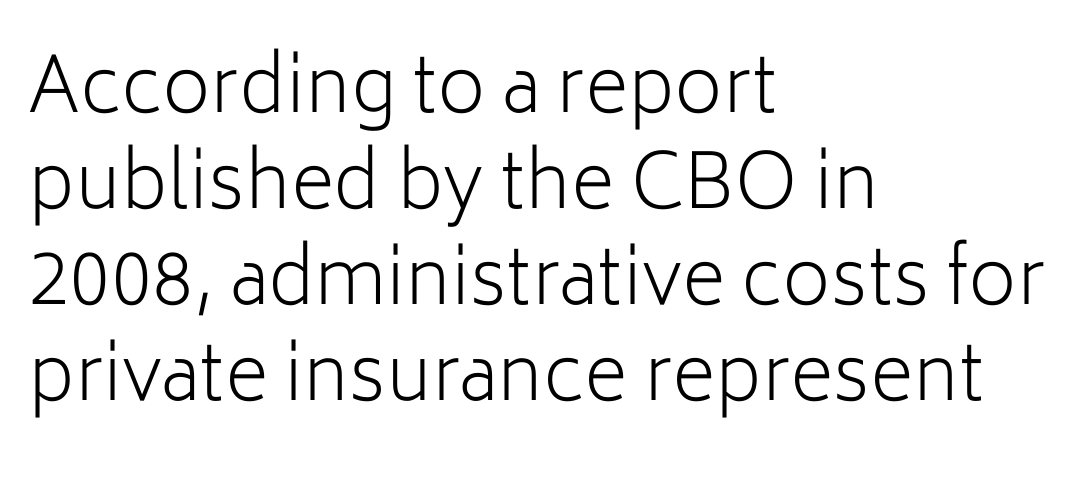
{"serif": "no", "italic": "no", "bold": "no", "weight": "light", "width": "normal", "stroke_contrast": "low", "x_height": "medium", "monospaced": "no", "underline": "no", "align": "left", "line_spacing": "normal", "line_spacing_ratio": 1.28, "letter_spacing": "normal", "letter_spacing_em": 0.0, "glyph_px": 75}
